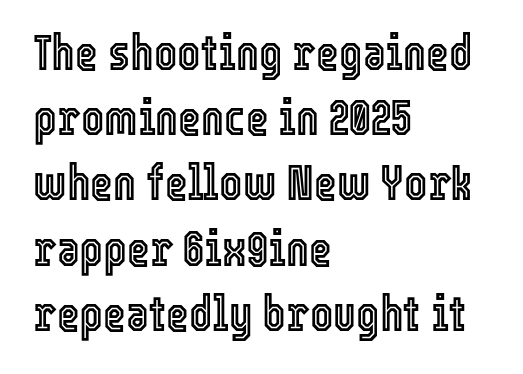
Notice how the stems are strictly vertical — no italics here. Rows of type keep a routine distance in the vertical direction. A classic flush-left, rag-right setting is used for this passage. Check under the words: just untouched page. The rendering uses natural spacing where letterforms have individual widths. Characters follow at the spacing the type designer built in.
